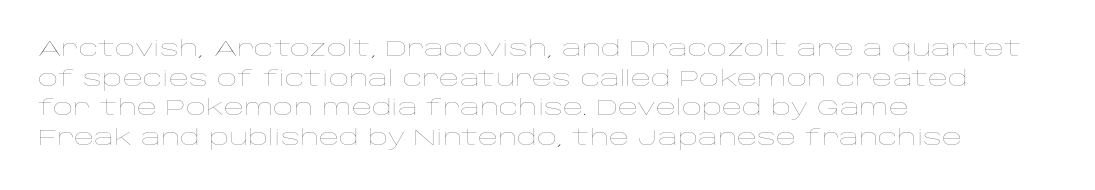
Q: Is the text bold? A: No.
Q: Is the text italic (slanted)? A: No, it is upright.
Q: Is the text underlined? A: No.
Q: How is the paragraph aligned? A: Left-aligned.
Q: Is the spacing between letters normal or unusually wide? A: Normal.
Q: Is the spacing between lines tight, normal or loose? A: Normal.
